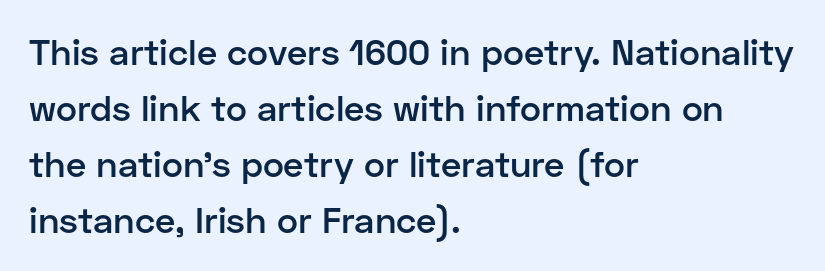
{"serif": "no", "italic": "no", "bold": "semi", "weight": "semibold", "width": "normal", "stroke_contrast": "low", "x_height": "medium", "monospaced": "no", "underline": "no", "align": "left", "line_spacing": "normal", "line_spacing_ratio": 1.56, "letter_spacing": "normal", "letter_spacing_em": 0.0, "glyph_px": 36}
